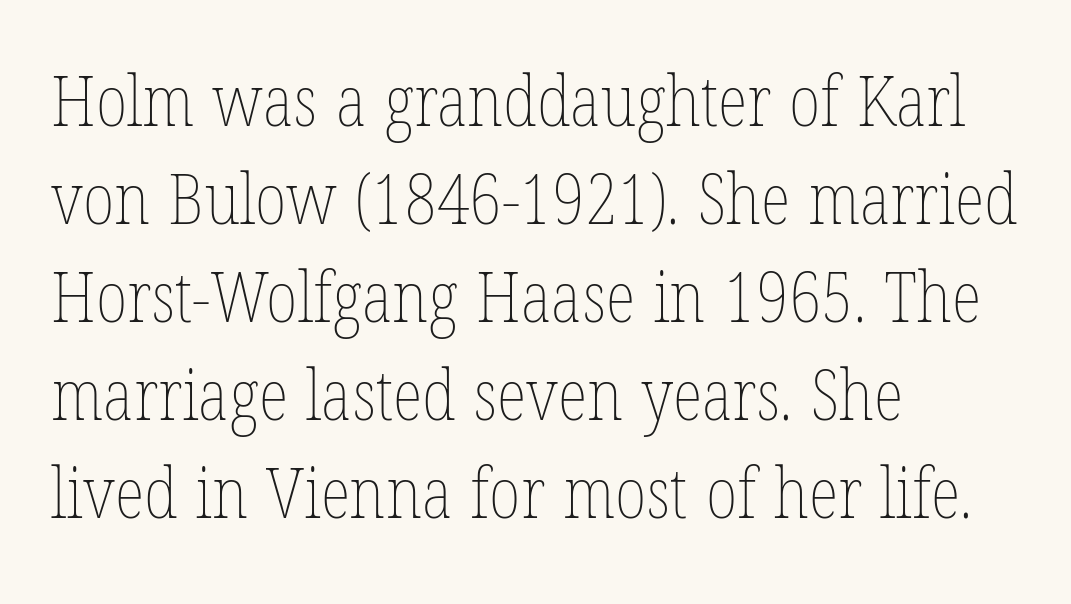
The image shows 70 px thin, condensed type, upright; set left-aligned, normal line spacing (1.4x), normal letter spacing, not underlined; low stroke contrast and a medium x-height.
